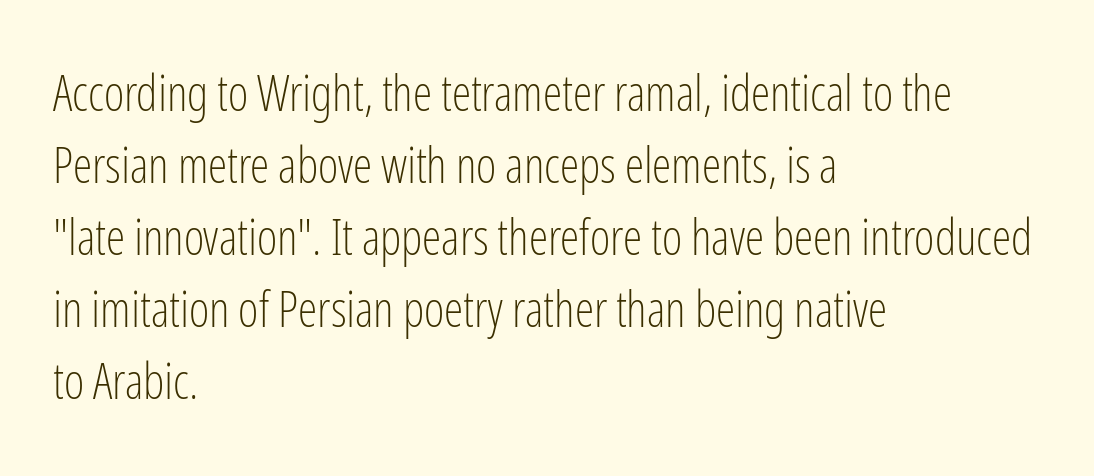
Q: Is the text bold? A: No.
Q: Is the text italic (slanted)? A: No, it is upright.
Q: Is the typeface a serif or a sans-serif typeface? A: Sans-serif.
Q: Is the text underlined? A: No.
Q: How is the paragraph aligned? A: Left-aligned.
Q: Is the spacing between letters normal or unusually wide? A: Normal.
Q: Is the spacing between lines tight, normal or loose? A: Normal.
Q: Width (condensed, normal, or wide)? A: Condensed.
Q: Stroke contrast? A: Low.
Q: x-height? A: Medium.
Q: Monospaced? A: No.
